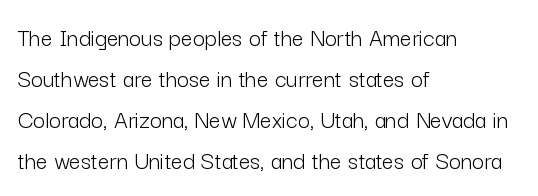
The image shows 26 px text type, upright; set left-aligned, normal line spacing (1.58x), normal letter spacing, not underlined.
